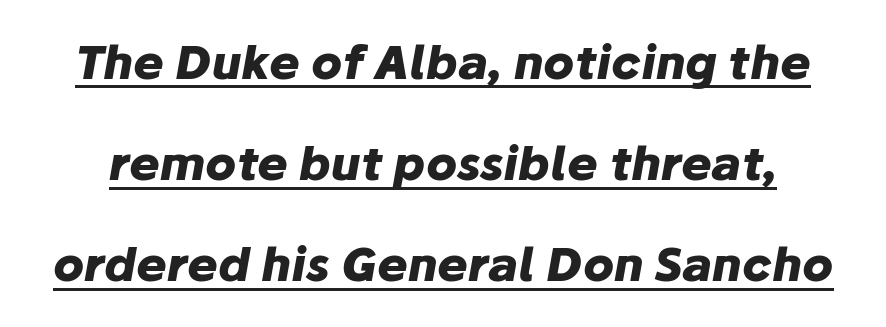
{"italic": "yes", "lean": "right", "slant_degrees": 10, "bold": "yes", "weight": "heavy", "width": "normal", "stroke_contrast": "low", "x_height": "medium", "monospaced": "no", "underline": "yes", "line_spacing": "loose", "line_spacing_ratio": 2.2, "letter_spacing": "normal", "letter_spacing_em": 0.0, "glyph_px": 46}
